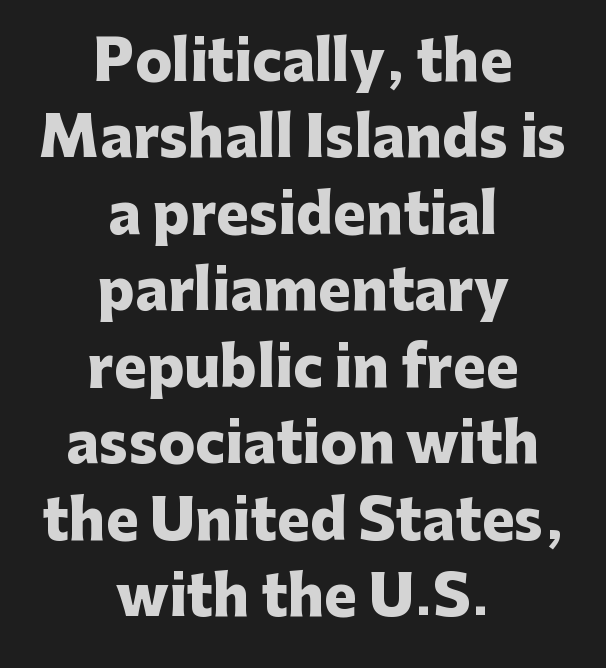
The image shows 55 px heavy sans-serif type, upright; set centered, normal line spacing (1.39x), normal letter spacing, not underlined; low stroke contrast and a medium x-height.
